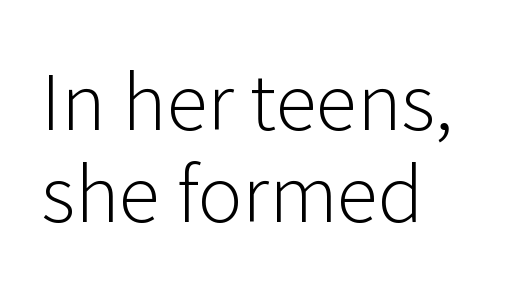
The image shows 76 px light sans-serif type, upright; set left-aligned, line spacing 1.21x, normal letter spacing, not underlined; low stroke contrast and a medium x-height.
